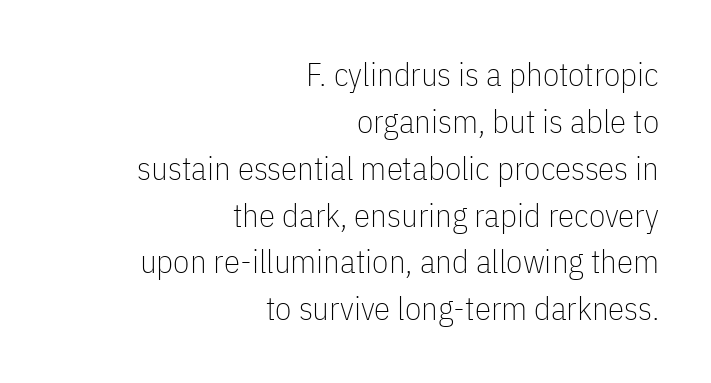
{"serif": "no", "italic": "no", "bold": "no", "weight": "thin", "width": "condensed", "stroke_contrast": "low", "x_height": "medium", "monospaced": "no", "underline": "no", "align": "right", "line_spacing": "normal", "line_spacing_ratio": 1.42, "letter_spacing": "normal", "letter_spacing_em": 0.0, "glyph_px": 33}
